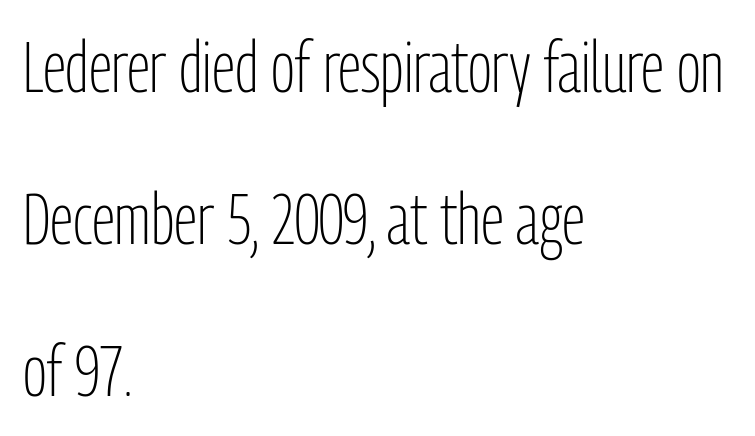
The image shows 71 px light, condensed sans-serif type, upright; set left-aligned, loose line spacing (2.14x), normal letter spacing, not underlined; low stroke contrast and a medium x-height.
